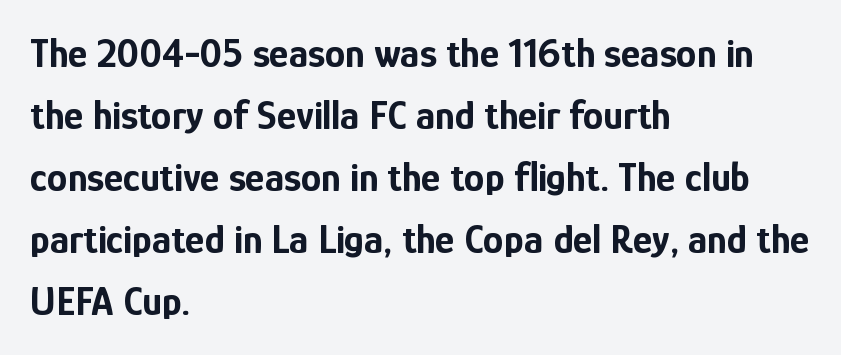
Nope, not italic — everything's standing straight. The strokes are fattened all the way to bold. The rag falls on the right side of this text block. The face used here is proportionally spaced, like ordinary book or web type. Look at the bottom of the vertical strokes: they stop flat, with no serifs. The gap between lines stays unmarked.
